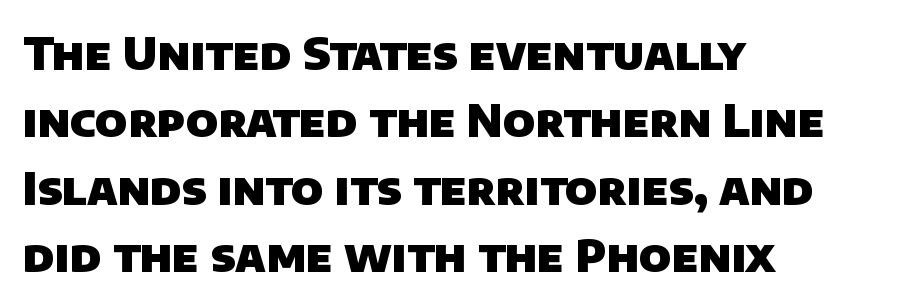
Q: Is the text bold? A: Yes.
Q: Is the typeface a serif or a sans-serif typeface? A: Sans-serif.
Q: Is the text underlined? A: No.
Q: How is the paragraph aligned? A: Left-aligned.
Q: Is the spacing between letters normal or unusually wide? A: Normal.
Q: Is the spacing between lines tight, normal or loose? A: Normal.
Q: Width (condensed, normal, or wide)? A: Normal.
Q: Stroke contrast? A: Low.
Q: x-height? A: Large.
Q: Monospaced? A: No.
